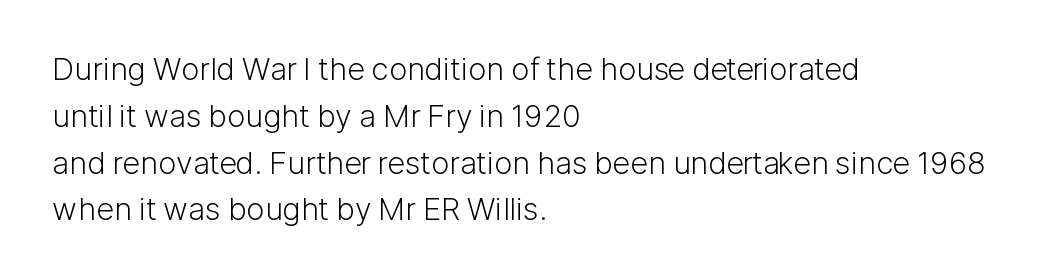
Q: Is the text bold? A: No.
Q: Is the text italic (slanted)? A: No, it is upright.
Q: Is the typeface a serif or a sans-serif typeface? A: Sans-serif.
Q: Is the text underlined? A: No.
Q: How is the paragraph aligned? A: Left-aligned.
Q: Is the spacing between letters normal or unusually wide? A: Normal.
Q: Is the spacing between lines tight, normal or loose? A: Normal.
Q: Width (condensed, normal, or wide)? A: Normal.
Q: Stroke contrast? A: Low.
Q: x-height? A: Medium.
Q: Monospaced? A: No.
